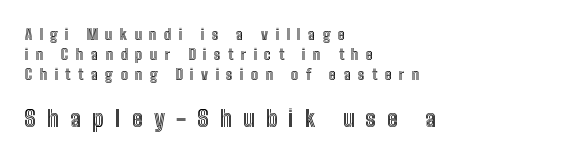
The image shows 23 px text type, upright; set left-aligned, normal line spacing (1.35x), unusually wide letter spacing (+0.49 em), not underlined; the second (bottom) block is 1.53x larger.
